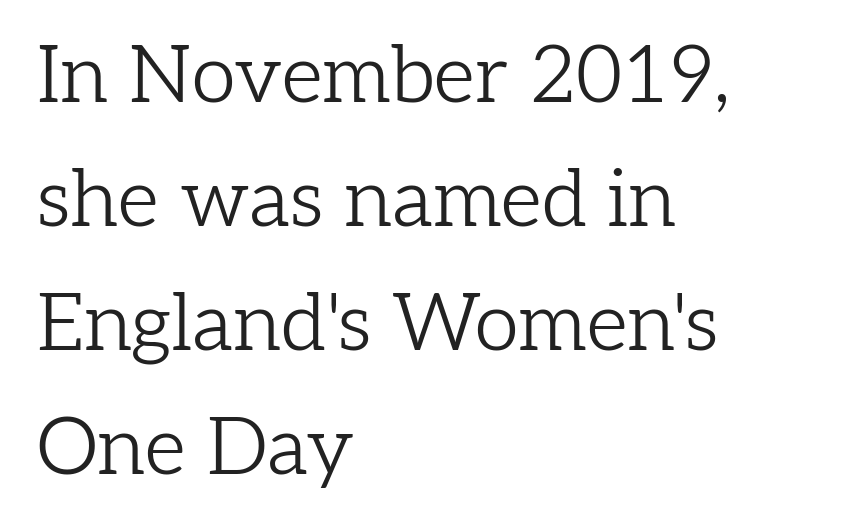
Q: Is the text bold? A: No.
Q: Is the text italic (slanted)? A: No, it is upright.
Q: Is the typeface a serif or a sans-serif typeface? A: Serif.
Q: Is the text underlined? A: No.
Q: How is the paragraph aligned? A: Left-aligned.
Q: Is the spacing between letters normal or unusually wide? A: Normal.
Q: Is the spacing between lines tight, normal or loose? A: Normal.
Q: Width (condensed, normal, or wide)? A: Normal.
Q: Stroke contrast? A: Low.
Q: x-height? A: Medium.
Q: Monospaced? A: No.
